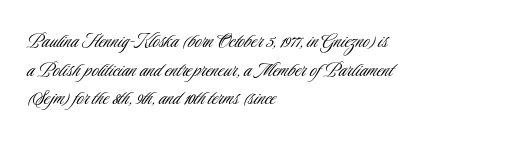
Q: Is the text bold? A: No.
Q: Is the text italic (slanted)? A: Yes.
Q: Is the text underlined? A: No.
Q: How is the paragraph aligned? A: Left-aligned.
Q: Is the spacing between letters normal or unusually wide? A: Normal.
